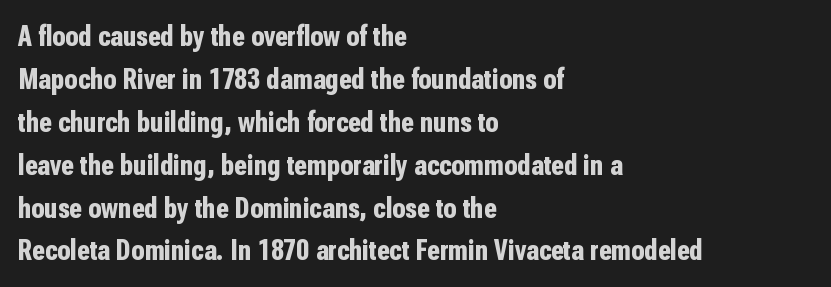
Nobody drew a line under any word here. Casual observation: everything's shoved over to the left. Chunky letters — that's bold for sure. The passage shown stacks its lines at a standard gap. What stands out about the letter spacing? Nothing — it is the standard amount. A typesetter would call this proportional, since set widths differ per character.
